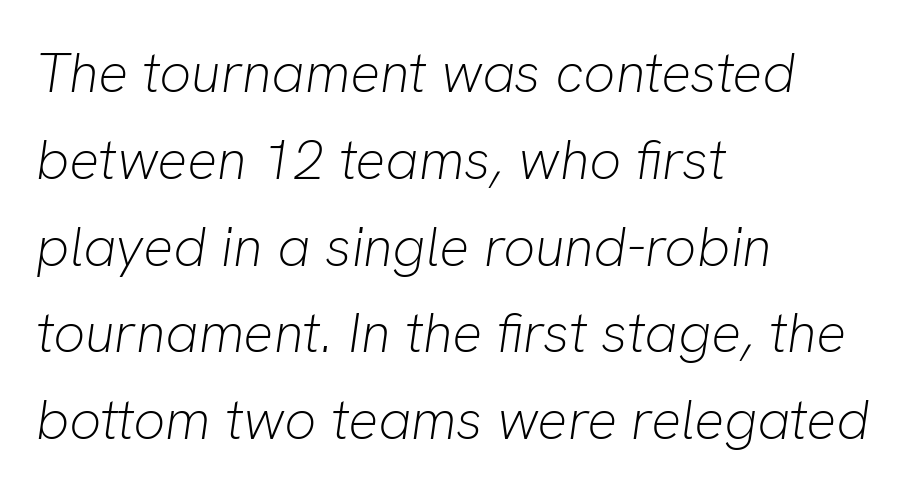
Q: Is the text bold? A: No.
Q: Is the text italic (slanted)? A: Yes, it leans right by about 8 degrees.
Q: Is the text underlined? A: No.
Q: How is the paragraph aligned? A: Left-aligned.
Q: Is the spacing between letters normal or unusually wide? A: Normal.
Q: Is the spacing between lines tight, normal or loose? A: Normal.
Q: Width (condensed, normal, or wide)? A: Normal.
Q: Stroke contrast? A: Low.
Q: x-height? A: Medium.
Q: Monospaced? A: No.
